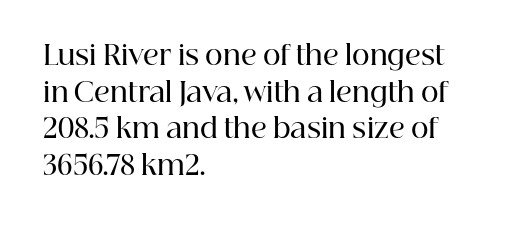
Q: Is the text bold? A: Semi-bold.
Q: Is the text italic (slanted)? A: No, it is upright.
Q: Is the text underlined? A: No.
Q: How is the paragraph aligned? A: Left-aligned.
Q: Is the spacing between letters normal or unusually wide? A: Normal.
Q: Is the spacing between lines tight, normal or loose? A: Normal.
